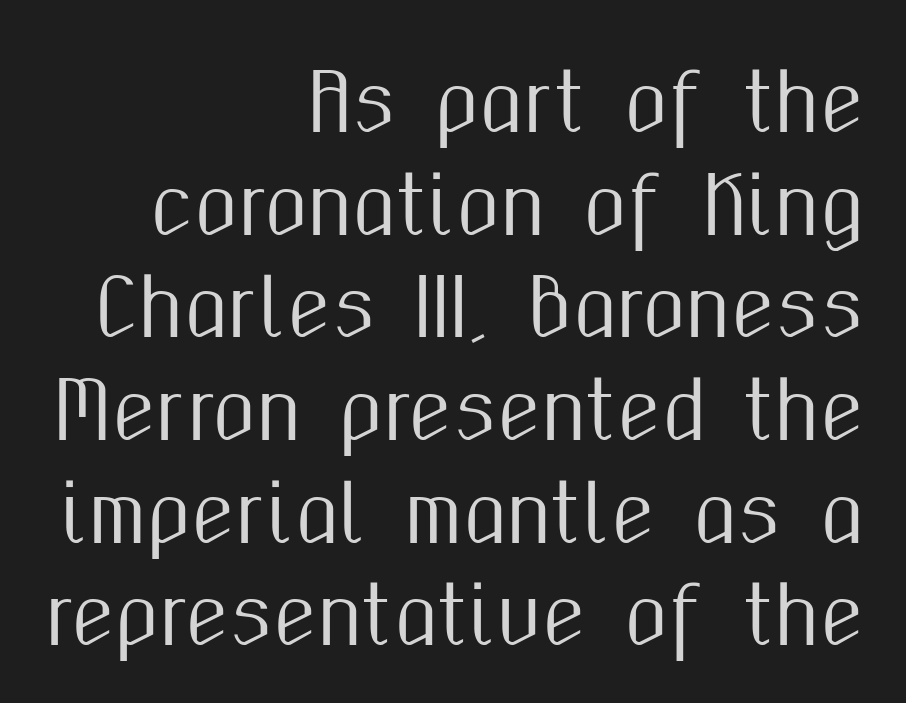
{"serif": "no", "italic": "no", "width": "condensed", "stroke_contrast": "medium", "x_height": "medium", "monospaced": "no", "underline": "no", "align": "right", "line_spacing": "normal", "line_spacing_ratio": 1.3, "letter_spacing": "normal", "letter_spacing_em": 0.0, "glyph_px": 79}
